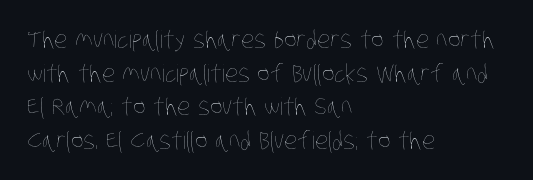
Q: Is the text bold? A: No.
Q: Is the text underlined? A: No.
Q: How is the paragraph aligned? A: Left-aligned.
Q: Is the spacing between letters normal or unusually wide? A: Normal.
Q: Is the spacing between lines tight, normal or loose? A: Normal.
